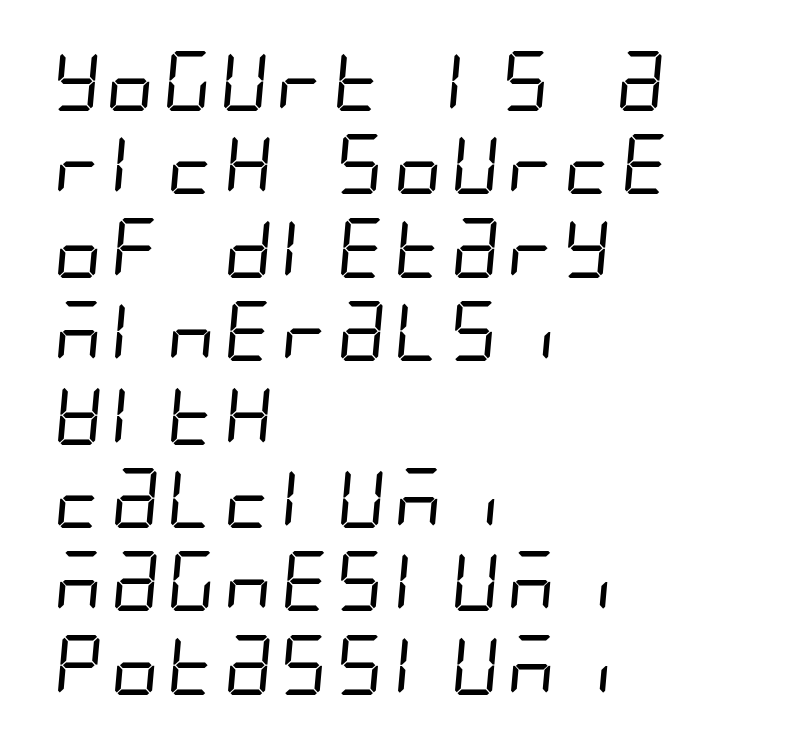
Q: Is the text bold? A: No.
Q: Is the typeface a serif or a sans-serif typeface? A: Sans-serif.
Q: Is the text underlined? A: No.
Q: How is the paragraph aligned? A: Left-aligned.
Q: Is the spacing between letters normal or unusually wide? A: Normal.
Q: Is the spacing between lines tight, normal or loose? A: Normal.
Q: Width (condensed, normal, or wide)? A: Condensed.
Q: Stroke contrast? A: Low.
Q: x-height? A: Large.
